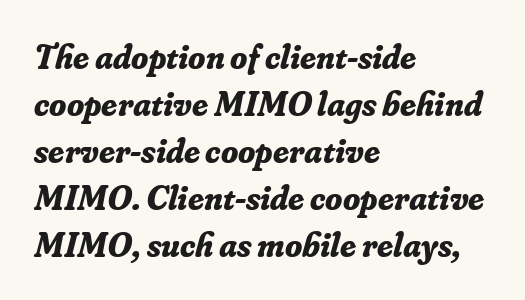
Q: Is the text bold? A: Yes.
Q: Is the text italic (slanted)? A: Yes, it leans right by about 16 degrees.
Q: Is the typeface a serif or a sans-serif typeface? A: Serif.
Q: Is the text underlined? A: No.
Q: How is the paragraph aligned? A: Left-aligned.
Q: Is the spacing between letters normal or unusually wide? A: Normal.
Q: Is the spacing between lines tight, normal or loose? A: Normal.
Q: Width (condensed, normal, or wide)? A: Normal.
Q: Stroke contrast? A: Low.
Q: x-height? A: Small.
Q: Monospaced? A: No.
